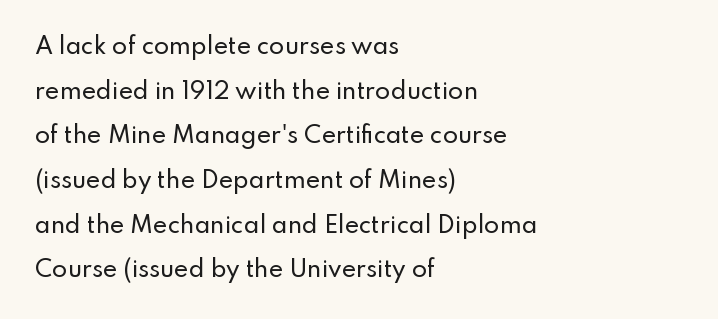
Q: Is the text italic (slanted)? A: No, it is upright.
Q: Is the text underlined? A: No.
Q: How is the paragraph aligned? A: Left-aligned.
Q: Is the spacing between letters normal or unusually wide? A: Normal.
Q: Is the spacing between lines tight, normal or loose? A: Loose.
